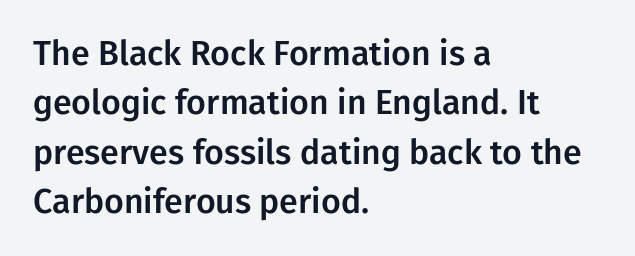
Q: Is the text italic (slanted)? A: No, it is upright.
Q: Is the typeface a serif or a sans-serif typeface? A: Sans-serif.
Q: Is the text underlined? A: No.
Q: How is the paragraph aligned? A: Left-aligned.
Q: Is the spacing between letters normal or unusually wide? A: Normal.
Q: Is the spacing between lines tight, normal or loose? A: Normal.
Q: Width (condensed, normal, or wide)? A: Normal.
Q: Stroke contrast? A: Low.
Q: x-height? A: Medium.
Q: Monospaced? A: No.
